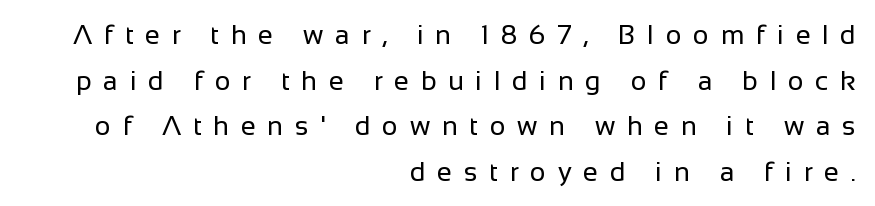
The lines sit at an ordinary, default distance from one another. Notice how the stems are strictly vertical — no italics here. Short and long lines alike share a common ending point at right. The passage shown has open, widely tracked lettering throughout. The typesetting does not lean heavy: it is not bold. Words float on clear page, feet unadorned.
